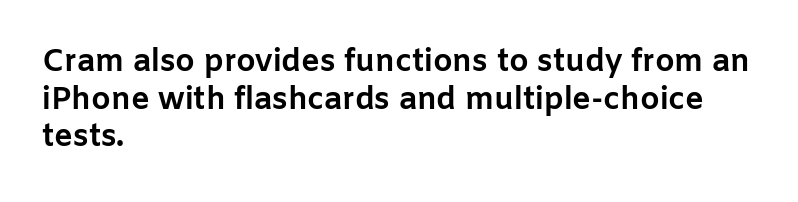
The image shows 31 px bold sans-serif type, upright; set left-aligned, line spacing 1.21x, normal letter spacing, not underlined; low stroke contrast and a medium x-height.
